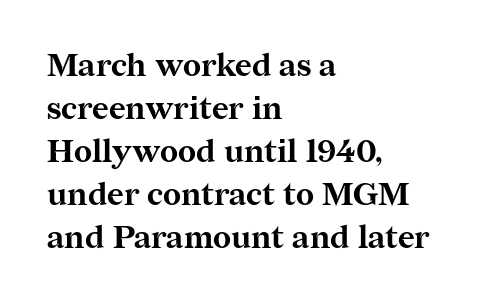
Q: Is the text bold? A: Yes.
Q: Is the text italic (slanted)? A: No, it is upright.
Q: Is the typeface a serif or a sans-serif typeface? A: Serif.
Q: Is the text underlined? A: No.
Q: How is the paragraph aligned? A: Left-aligned.
Q: Is the spacing between letters normal or unusually wide? A: Normal.
Q: Is the spacing between lines tight, normal or loose? A: Normal.
Q: Width (condensed, normal, or wide)? A: Normal.
Q: Stroke contrast? A: Medium.
Q: x-height? A: Medium.
Q: Monospaced? A: No.
